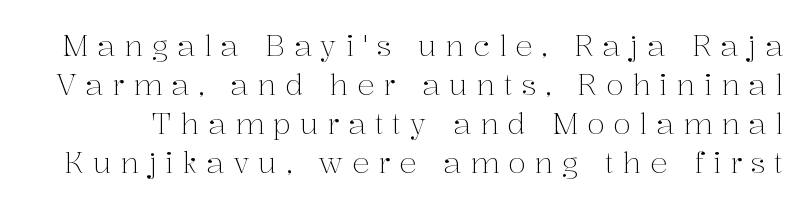
{"serif": "yes", "italic": "no", "bold": "no", "weight": "light", "width": "normal", "stroke_contrast": "medium", "x_height": "medium", "monospaced": "no", "underline": "no", "line_spacing": "normal", "line_spacing_ratio": 1.35, "letter_spacing": "wide", "letter_spacing_em": 0.3, "glyph_px": 29}
